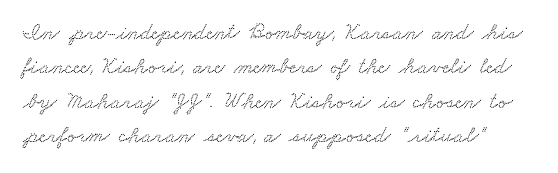
{"underline": "no", "line_spacing": "normal", "line_spacing_ratio": 1.49, "letter_spacing": "normal", "letter_spacing_em": 0.0, "glyph_px": 23}
